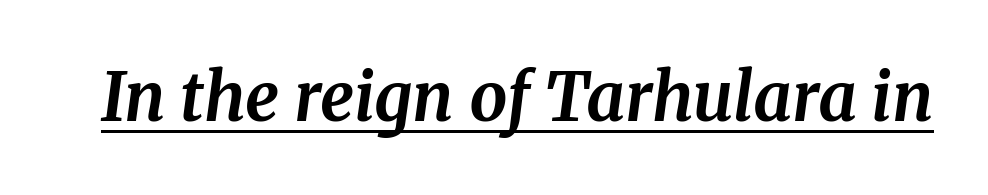
The letters carry serifs — small finishing strokes at the ends of their stems. This is underlined copy, the kind a proofreader might mark for attention. A typesetter would call this zero additional tracking. If you drew a line through each stem, it would be angled. Looks like regular typesetting: each glyph gets only the width it needs.
